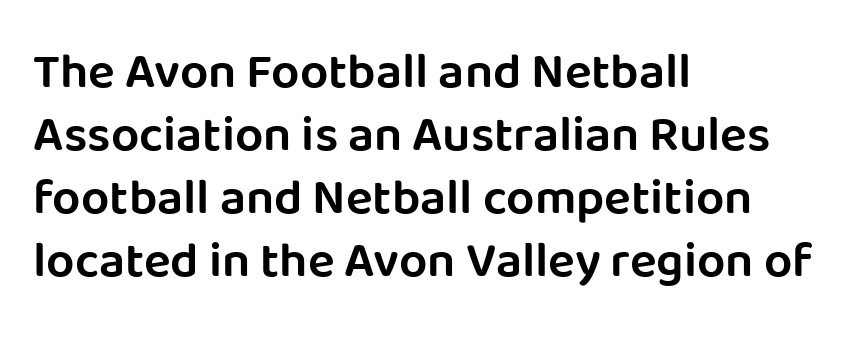
Q: Is the text bold? A: Semi-bold.
Q: Is the text italic (slanted)? A: No, it is upright.
Q: Is the typeface a serif or a sans-serif typeface? A: Sans-serif.
Q: Is the text underlined? A: No.
Q: How is the paragraph aligned? A: Left-aligned.
Q: Is the spacing between letters normal or unusually wide? A: Normal.
Q: Is the spacing between lines tight, normal or loose? A: Normal.
Q: Width (condensed, normal, or wide)? A: Normal.
Q: Stroke contrast? A: Low.
Q: x-height? A: Large.
Q: Monospaced? A: No.
